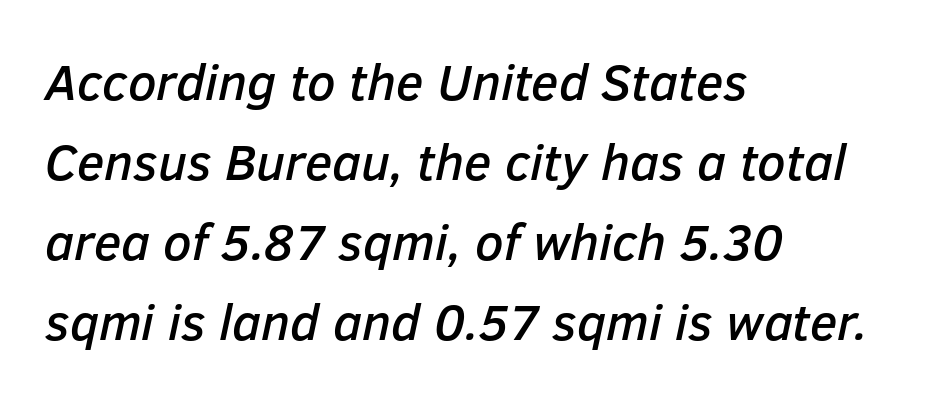
The image shows 51 px text type, italic (leaning right); set left-aligned, normal line spacing (1.57x), normal letter spacing, not underlined; low stroke contrast and a medium x-height.
